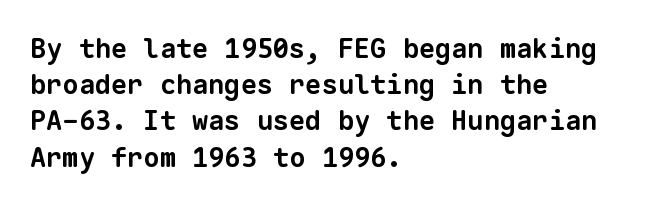
The image shows 27 px bold type; set left-aligned, normal line spacing (1.34x), normal letter spacing, not underlined.
